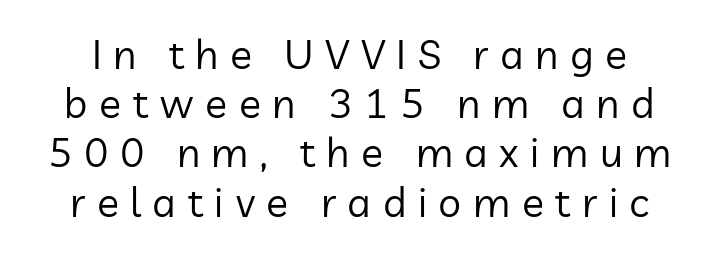
Q: Is the text bold? A: No.
Q: Is the text italic (slanted)? A: No, it is upright.
Q: Is the typeface a serif or a sans-serif typeface? A: Sans-serif.
Q: Is the text underlined? A: No.
Q: Is the spacing between letters normal or unusually wide? A: Unusually wide.
Q: Width (condensed, normal, or wide)? A: Normal.
Q: Stroke contrast? A: Low.
Q: x-height? A: Medium.
Q: Monospaced? A: No.
